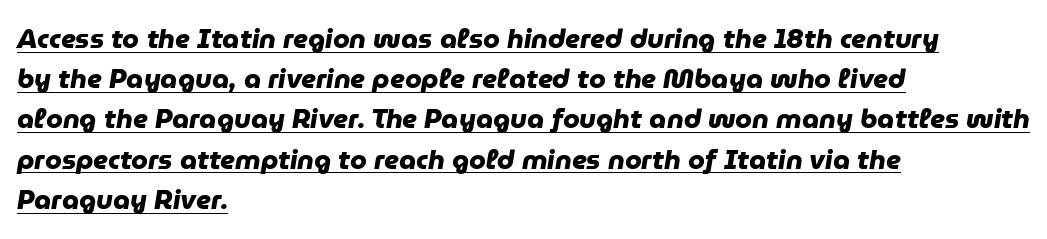
In designer terms, the underline attribute is active on this setting. Left-aligned paragraph, ragged on the right. Set as a true bold cut, around the 700 mark. Line spacing here is normal. You could call the tracking neutral — neither tight nor loose.
